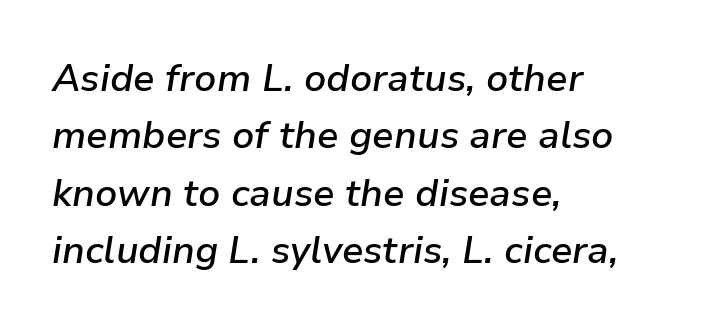
{"italic": "yes", "lean": "right", "slant_degrees": 9, "bold": "semi", "weight": "semibold", "width": "normal", "stroke_contrast": "low", "x_height": "medium", "monospaced": "no", "underline": "no", "align": "left", "line_spacing": "normal", "line_spacing_ratio": 1.51, "letter_spacing": "normal", "letter_spacing_em": 0.0, "glyph_px": 38}
